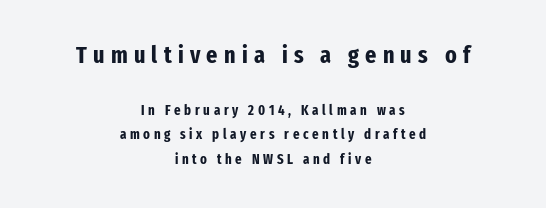
Q: Is the text bold? A: Yes.
Q: Is the text italic (slanted)? A: No, it is upright.
Q: Is the text underlined? A: No.
Q: How is the paragraph aligned? A: Centered.
Q: Is the spacing between letters normal or unusually wide? A: Unusually wide.
Q: Which block of text is set in a larger size, the first (top) or the second (bottom)? A: The first (top) one.
